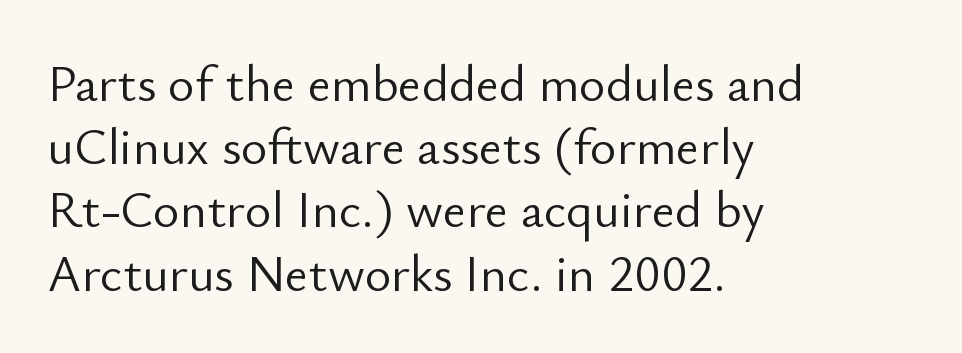
No italicization has been applied; the sample stays upright. The cut favours lightness, reaching ordinary text weight at its darkest. Proportional: the letters do not fall into vertical columns. Serif or sans? Sans — the stroke terminals are bare.
